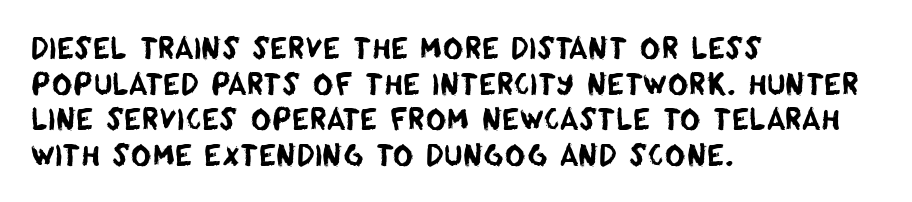
The image shows 28 px sans-serif type; set left-aligned, normal line spacing (1.27x), normal letter spacing, not underlined; low stroke contrast and a large x-height.
